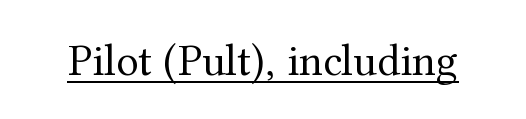
Q: Is the text bold? A: No.
Q: Is the text italic (slanted)? A: No, it is upright.
Q: Is the typeface a serif or a sans-serif typeface? A: Serif.
Q: Is the text underlined? A: Yes.
Q: Is the spacing between letters normal or unusually wide? A: Normal.
Q: Width (condensed, normal, or wide)? A: Normal.
Q: Stroke contrast? A: Medium.
Q: x-height? A: Medium.
Q: Monospaced? A: No.
